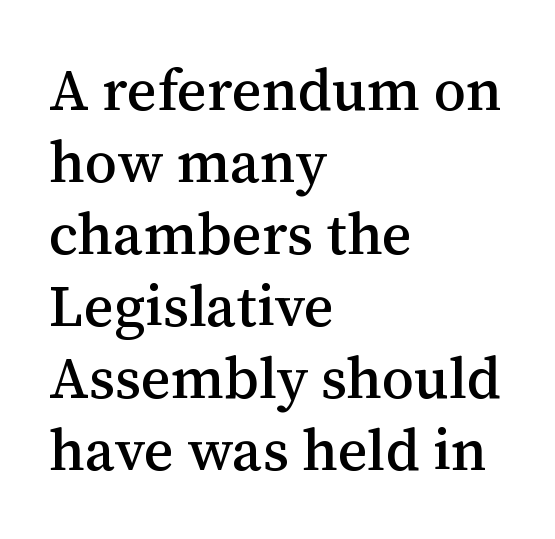
The image shows 58 px serif type, upright; set left-aligned, line spacing 1.24x, normal letter spacing, not underlined; medium stroke contrast and a medium x-height.
